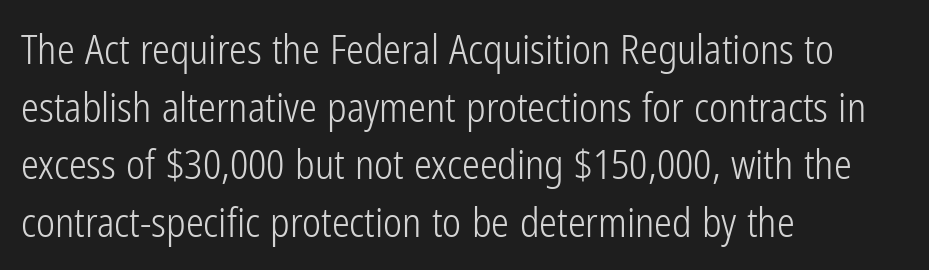
Short and long lines alike share a common starting point at left. One glance says typical: line gaps are just what's usual. Glance below the letters and you will spot only blank space. Posture: vertical. Varying glyph widths throughout — classic text-font behaviour.
